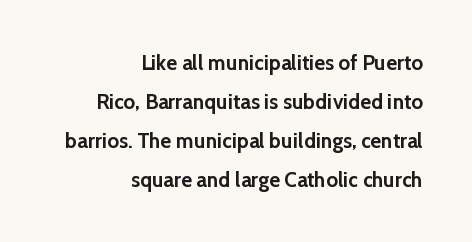
{"italic": "no", "bold": "yes", "underline": "no", "align": "right", "line_spacing_ratio": 1.85, "letter_spacing": "normal", "letter_spacing_em": 0.0, "glyph_px": 21}
